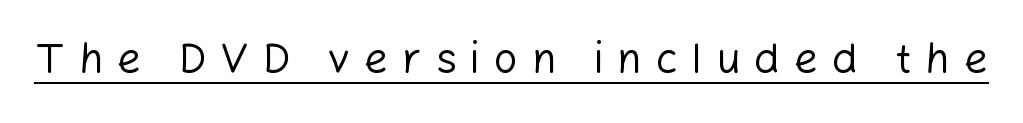
The image shows 42 px regular-weight sans-serif type, upright; set unusually wide letter spacing (+0.33 em), underlined; low stroke contrast and a medium x-height.
